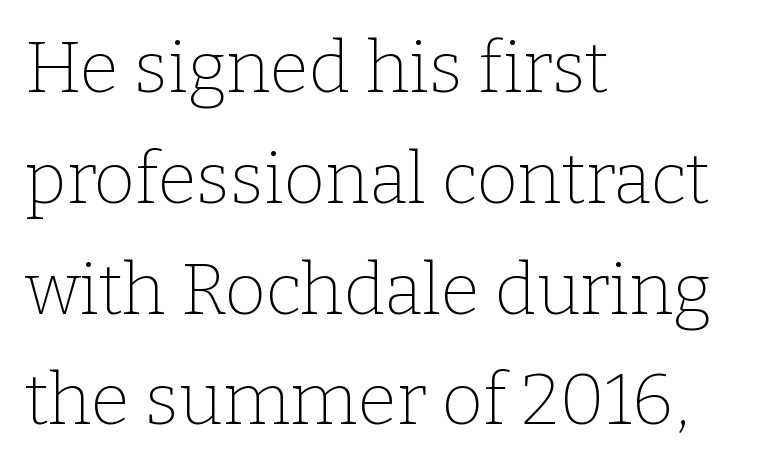
The image shows 71 px thin serif type, upright; set left-aligned, normal line spacing (1.56x), normal letter spacing, not underlined; low stroke contrast and a medium x-height.
